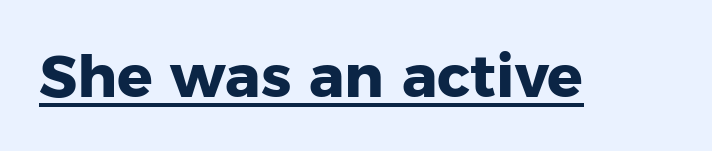
The sample's only ornament is a line tracing under the words. The type sits square on the baseline with zero lean. The designer went with a sans here, leaving each stem footless. Here the glyphs are tracked normally, forming tight word shapes. Summary of weight: heavy, a full bold.
